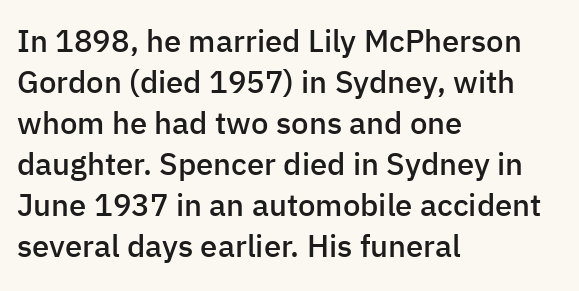
{"serif": "no", "italic": "no", "bold": "semi", "weight": "semibold", "width": "normal", "stroke_contrast": "low", "x_height": "medium", "monospaced": "no", "underline": "no", "align": "left", "line_spacing": "normal", "line_spacing_ratio": 1.32, "letter_spacing": "normal", "letter_spacing_em": 0.0, "glyph_px": 31}
